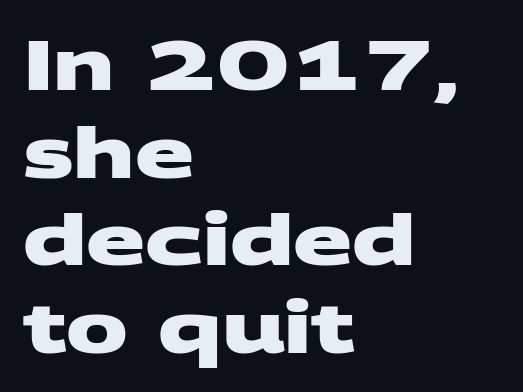
The image shows 69 px heavy, wide sans-serif type; set left-aligned, normal line spacing (1.27x), normal letter spacing, not underlined; medium stroke contrast and a large x-height.
